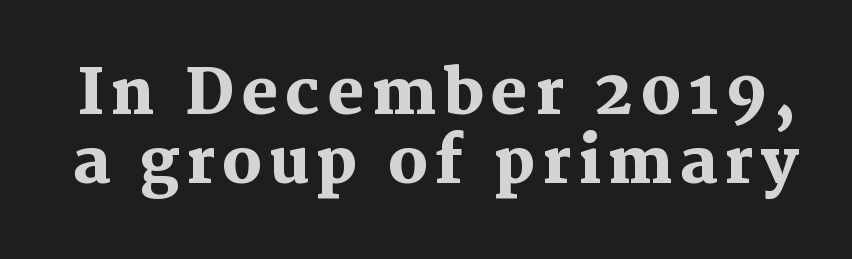
Q: Is the text bold? A: Yes.
Q: Is the text italic (slanted)? A: No, it is upright.
Q: Is the typeface a serif or a sans-serif typeface? A: Serif.
Q: Is the text underlined? A: No.
Q: Is the spacing between lines tight, normal or loose? A: Tight.
Q: Width (condensed, normal, or wide)? A: Normal.
Q: Stroke contrast? A: Medium.
Q: x-height? A: Medium.
Q: Monospaced? A: No.
